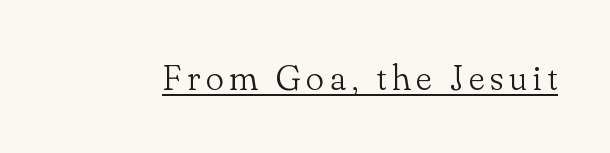
The image shows 37 px light serif type, upright; set underlined; low stroke contrast and a small x-height.
